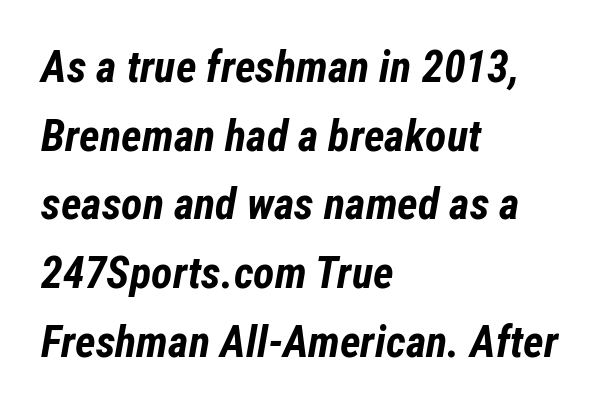
Q: Is the text bold? A: Yes.
Q: Is the text italic (slanted)? A: Yes, it leans right by about 12 degrees.
Q: Is the text underlined? A: No.
Q: How is the paragraph aligned? A: Left-aligned.
Q: Is the spacing between letters normal or unusually wide? A: Normal.
Q: Is the spacing between lines tight, normal or loose? A: Normal.
Q: Width (condensed, normal, or wide)? A: Condensed.
Q: Stroke contrast? A: Low.
Q: x-height? A: Medium.
Q: Monospaced? A: No.
